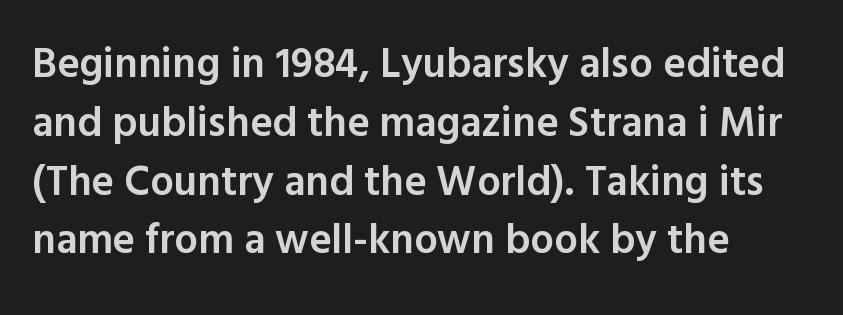
The image shows 42 px semibold sans-serif type, upright; set left-aligned, normal line spacing (1.4x), normal letter spacing, not underlined; a medium x-height.
